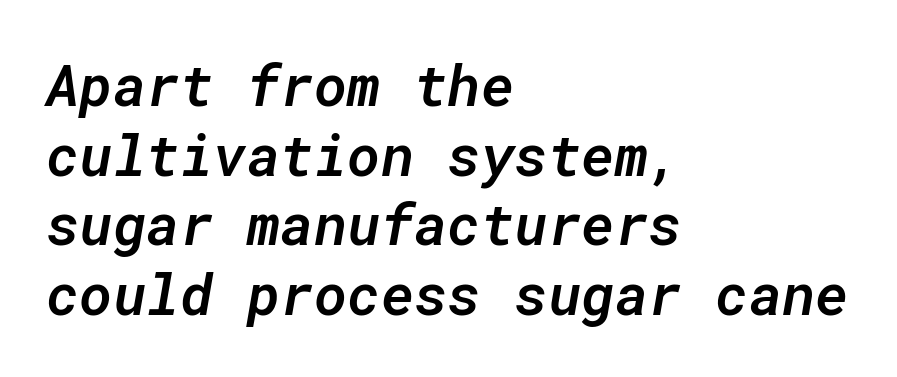
The image shows 57 px semibold type, italic (leaning right), monospaced; set left-aligned, line spacing 1.22x, normal letter spacing, not underlined; low stroke contrast and a medium x-height.
